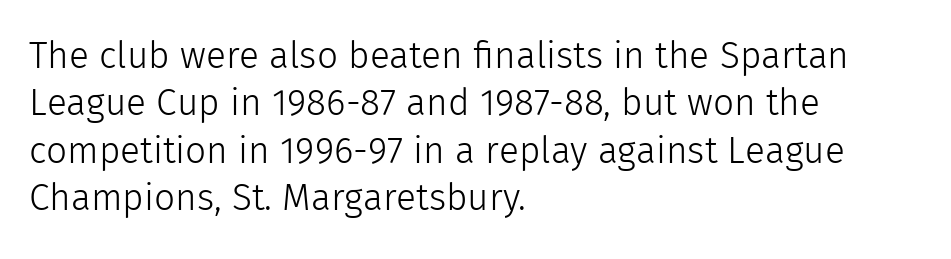
The image shows 37 px light sans-serif type, upright; set left-aligned, normal line spacing (1.28x), normal letter spacing, not underlined; a medium x-height.
